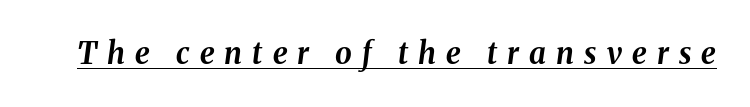
The image shows 30 px bold type, italic (leaning right); set unusually wide letter spacing (+0.34 em), underlined; medium stroke contrast and a medium x-height.
